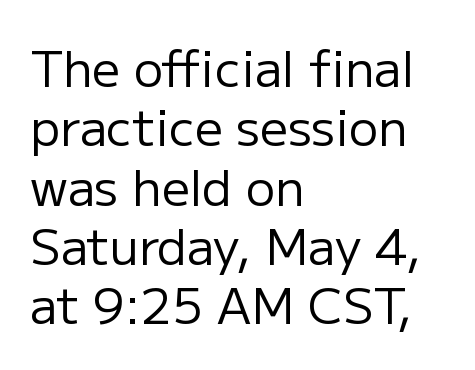
Q: Is the text bold? A: No.
Q: Is the text italic (slanted)? A: No, it is upright.
Q: Is the typeface a serif or a sans-serif typeface? A: Sans-serif.
Q: Is the text underlined? A: No.
Q: How is the paragraph aligned? A: Left-aligned.
Q: Is the spacing between letters normal or unusually wide? A: Normal.
Q: Width (condensed, normal, or wide)? A: Normal.
Q: Stroke contrast? A: Low.
Q: x-height? A: Medium.
Q: Monospaced? A: No.
